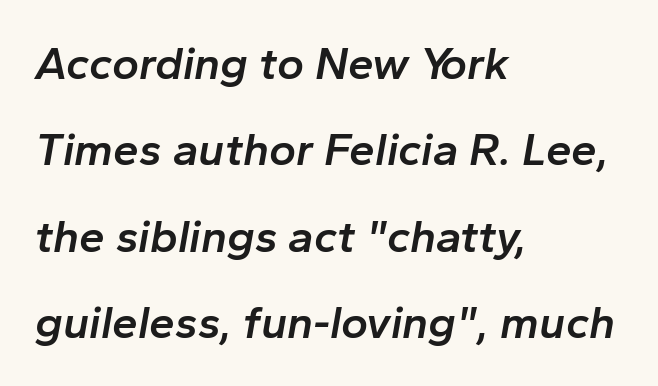
{"italic": "yes", "lean": "right", "slant_degrees": 10, "bold": "semi", "weight": "semibold", "width": "normal", "stroke_contrast": "low", "x_height": "medium", "monospaced": "no", "underline": "no", "align": "left", "line_spacing_ratio": 1.88, "letter_spacing": "normal", "letter_spacing_em": 0.0, "glyph_px": 46}
